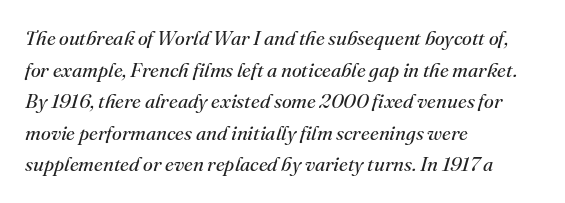
The image shows 20 px text type, italic (leaning right); set left-aligned, normal line spacing (1.58x), normal letter spacing, not underlined.
